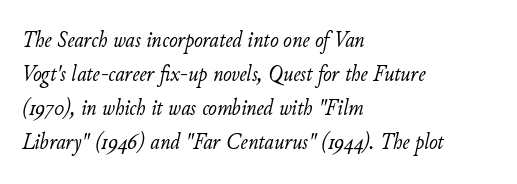
The image shows 23 px text type, italic (leaning right); set left-aligned, normal line spacing (1.48x), normal letter spacing, not underlined.
